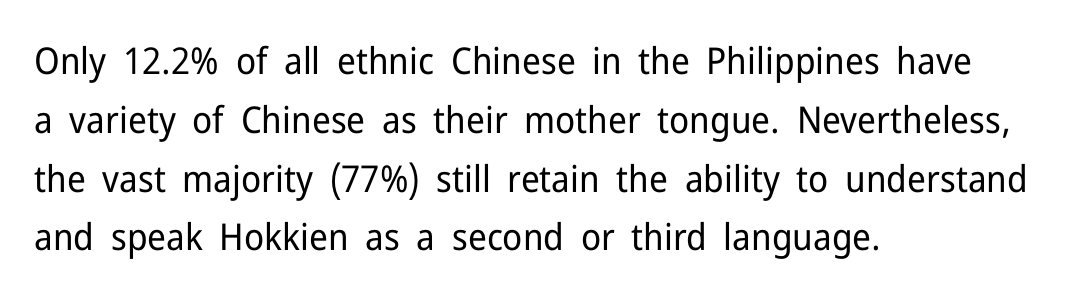
The image shows 37 px regular-weight sans-serif type, upright; set left-aligned, normal line spacing (1.59x), normal letter spacing, not underlined; low stroke contrast and a medium x-height.
